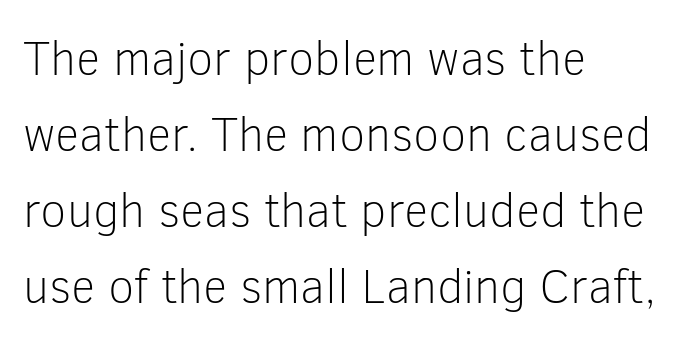
Line spacing here is normal. A clean baseline with only descenders dipping below it. The letters advance in unequal steps, a hallmark of proportional type. Spacing between characters is what you'd get straight out of the box. All the whitespace from short lines collects on the right.
